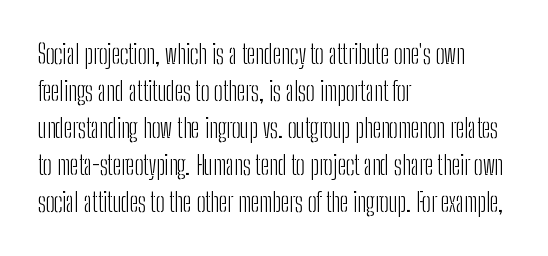
Q: Is the text bold? A: No.
Q: Is the text italic (slanted)? A: No, it is upright.
Q: Is the text underlined? A: No.
Q: How is the paragraph aligned? A: Left-aligned.
Q: Is the spacing between letters normal or unusually wide? A: Normal.
Q: Is the spacing between lines tight, normal or loose? A: Normal.
